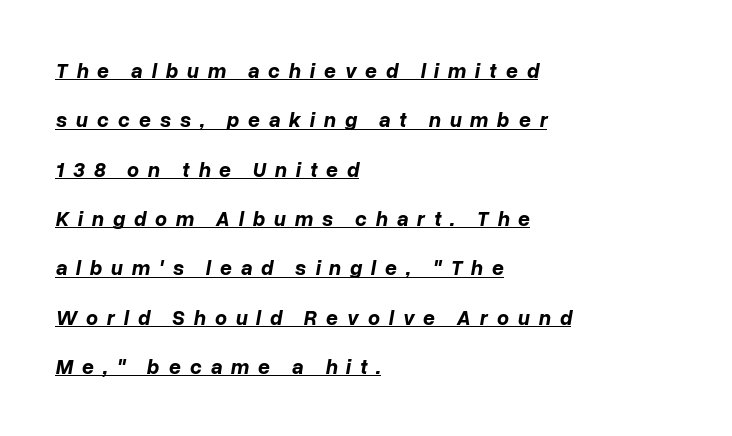
Q: Is the text bold? A: Yes.
Q: Is the text italic (slanted)? A: Yes, it leans right by about 10 degrees.
Q: Is the text underlined? A: Yes.
Q: How is the paragraph aligned? A: Left-aligned.
Q: Is the spacing between letters normal or unusually wide? A: Unusually wide.
Q: Is the spacing between lines tight, normal or loose? A: Loose.
